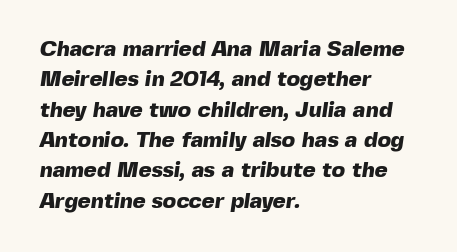
Q: Is the text bold? A: Yes.
Q: Is the text underlined? A: No.
Q: How is the paragraph aligned? A: Left-aligned.
Q: Is the spacing between letters normal or unusually wide? A: Normal.
Q: Is the spacing between lines tight, normal or loose? A: Normal.
